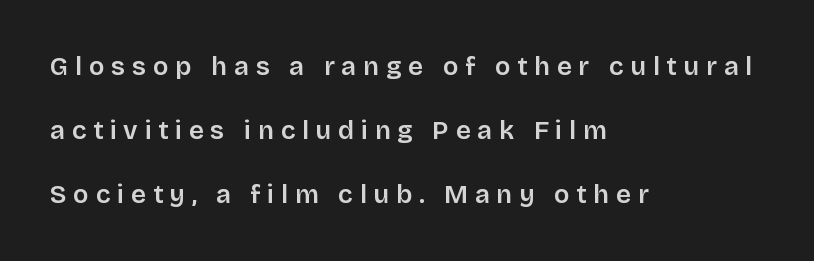
Q: Is the text italic (slanted)? A: No, it is upright.
Q: Is the text underlined? A: No.
Q: How is the paragraph aligned? A: Left-aligned.
Q: Is the spacing between letters normal or unusually wide? A: Unusually wide.
Q: Is the spacing between lines tight, normal or loose? A: Loose.
